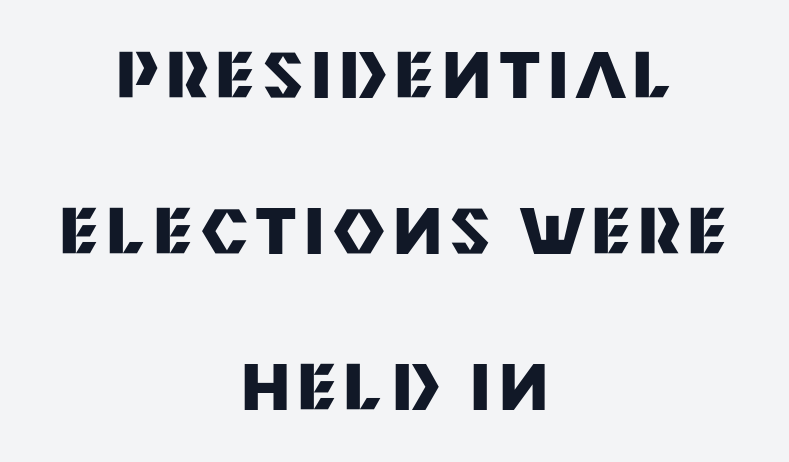
Notice how the stems are strictly vertical — no italics here. One-word summary of the alignment: center. The foot of each line stays bare and open. This block would shrink considerably if given ordinary leading; it's expanded now. The passage shown is typed in a proportional face where columns would drift.
